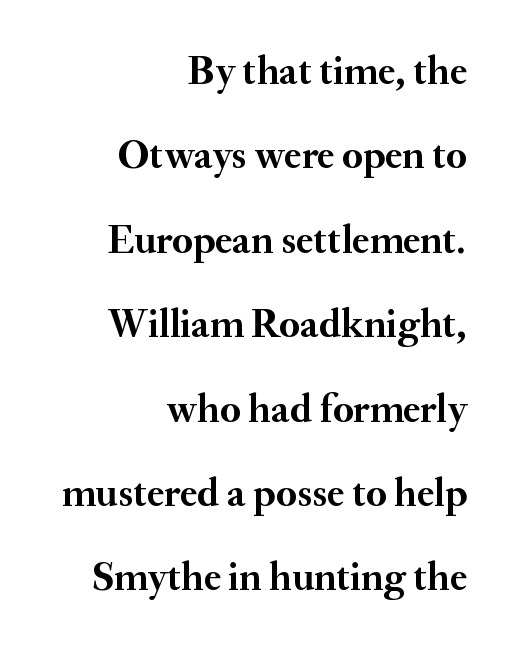
The image shows 40 px semibold serif type, upright; set right-aligned, loose line spacing (2.11x), normal letter spacing, not underlined; medium stroke contrast and a small x-height.
